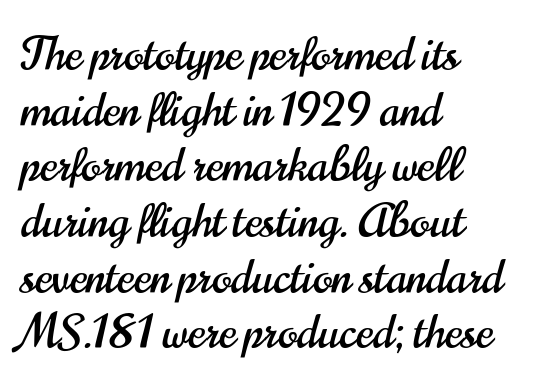
Q: Is the text italic (slanted)? A: Yes.
Q: Is the typeface a serif or a sans-serif typeface? A: Sans-serif.
Q: Is the text underlined? A: No.
Q: How is the paragraph aligned? A: Left-aligned.
Q: Is the spacing between letters normal or unusually wide? A: Normal.
Q: Width (condensed, normal, or wide)? A: Condensed.
Q: Stroke contrast? A: High.
Q: x-height? A: Small.
Q: Monospaced? A: No.
